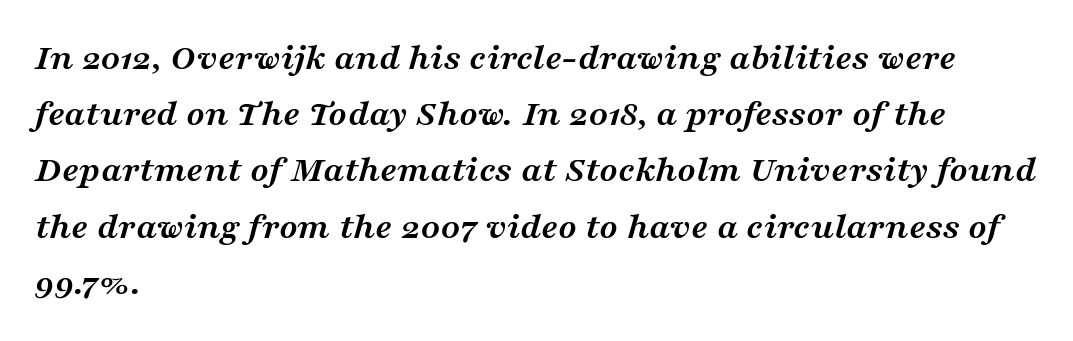
Q: Is the text bold? A: Yes.
Q: Is the text italic (slanted)? A: Yes, it leans right by about 16 degrees.
Q: Is the typeface a serif or a sans-serif typeface? A: Serif.
Q: Is the text underlined? A: No.
Q: How is the paragraph aligned? A: Left-aligned.
Q: Is the spacing between letters normal or unusually wide? A: Normal.
Q: Is the spacing between lines tight, normal or loose? A: Normal.
Q: Width (condensed, normal, or wide)? A: Wide.
Q: Stroke contrast? A: Medium.
Q: x-height? A: Medium.
Q: Monospaced? A: No.
